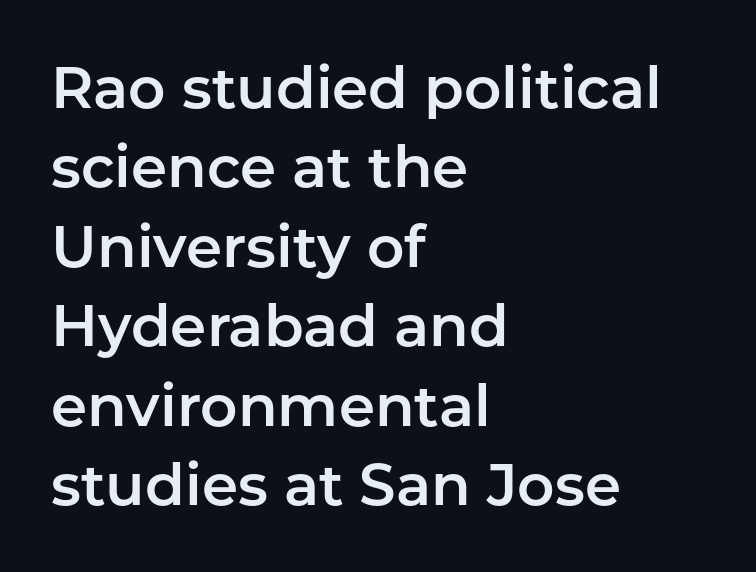
The image shows 58 px sans-serif type, upright; set left-aligned, normal line spacing (1.37x), normal letter spacing, not underlined; low stroke contrast and a medium x-height.
